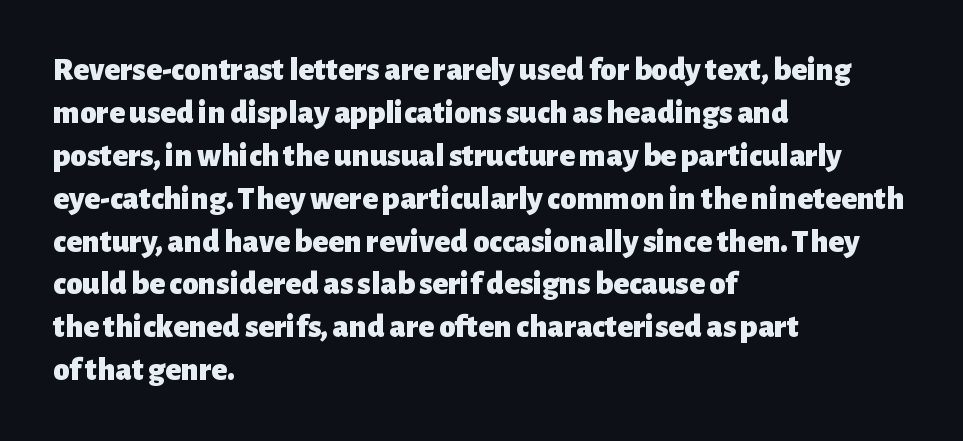
Q: Is the text bold? A: Yes.
Q: Is the text italic (slanted)? A: No, it is upright.
Q: Is the typeface a serif or a sans-serif typeface? A: Sans-serif.
Q: Is the text underlined? A: No.
Q: How is the paragraph aligned? A: Left-aligned.
Q: Is the spacing between letters normal or unusually wide? A: Normal.
Q: Is the spacing between lines tight, normal or loose? A: Normal.
Q: Width (condensed, normal, or wide)? A: Normal.
Q: Stroke contrast? A: Low.
Q: x-height? A: Medium.
Q: Monospaced? A: No.
